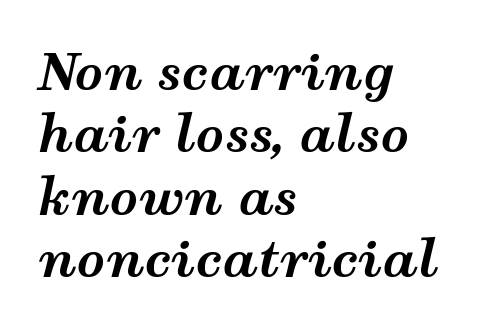
{"italic": "yes", "lean": "right", "slant_degrees": 12, "bold": "yes", "weight": "bold", "width": "wide", "stroke_contrast": "medium", "x_height": "medium", "monospaced": "no", "underline": "no", "align": "left", "line_spacing": "normal", "line_spacing_ratio": 1.25, "letter_spacing": "normal", "letter_spacing_em": 0.0, "glyph_px": 50}
